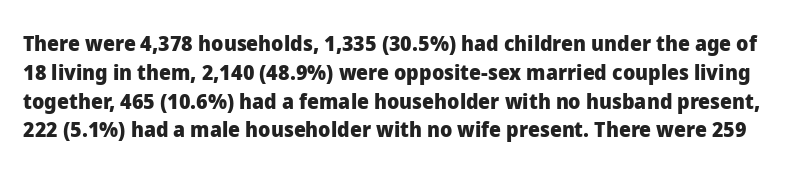
Every stem runs plumb, perpendicular to the baseline. Strong, thick strokes mark this as bold type. The passage shown is not underscored anywhere. A typesetter would call this zero additional tracking. Leading: standard.
